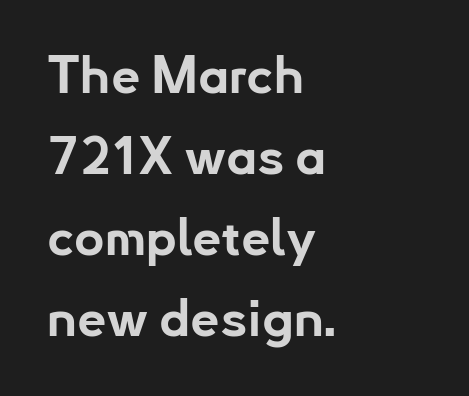
The image shows 52 px bold sans-serif type, upright; set left-aligned, normal line spacing (1.56x), normal letter spacing, not underlined; low stroke contrast and a small x-height.
